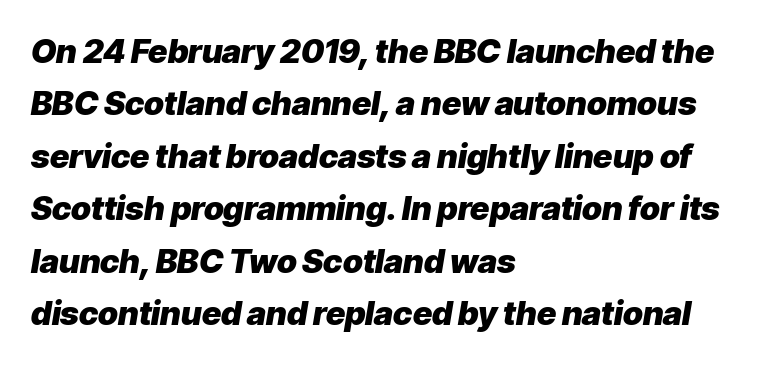
The font's italic variant was chosen for this text. Underlining? Definitely not there. A normal amount of white space separates one row of letters from the next. The face used here is proportionally spaced, like ordinary book or web type.
